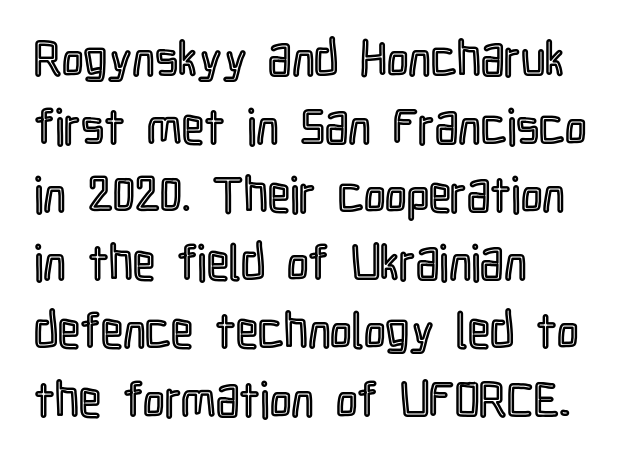
The image shows 49 px condensed type, upright; set left-aligned, normal line spacing (1.39x), normal letter spacing, not underlined; a medium x-height.
